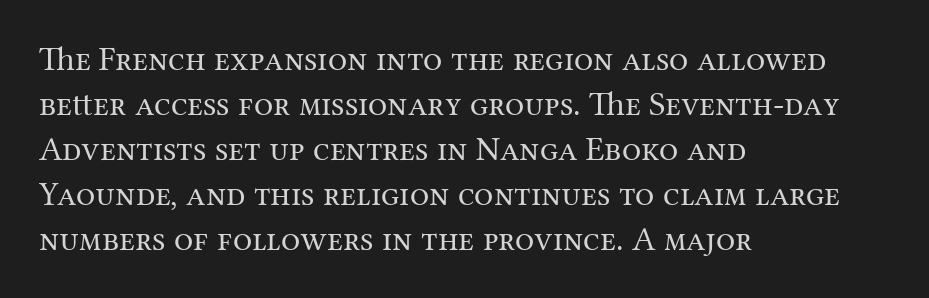
The image shows 34 px regular-weight serif type, upright; set left-aligned, normal line spacing (1.32x), normal letter spacing, not underlined; medium stroke contrast and a medium x-height.
